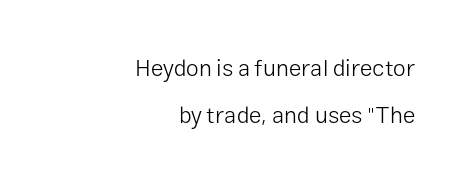
Posture: straight, roman, zero tilt. No extra tracking has been applied to these lines. The font sits on the lighter half of the weight spectrum, regular included. A typesetter would call this leading open, well beyond the default. Bare-footed words on every line. Each line ends at the same right margin while the left side varies.
